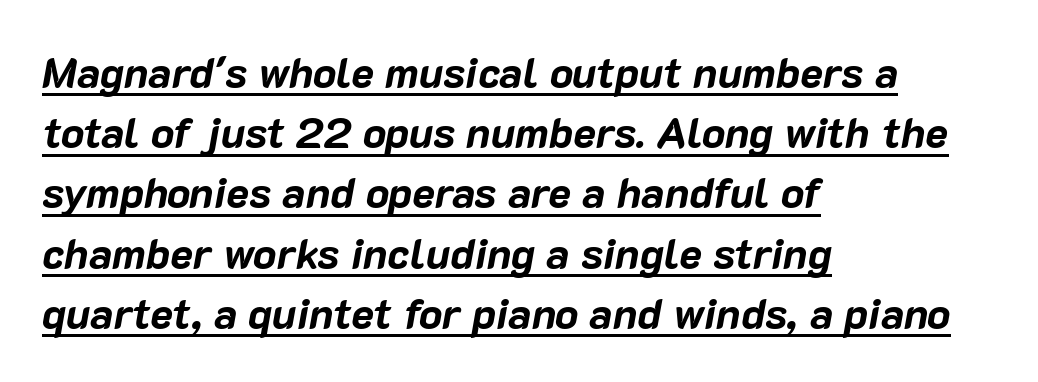
Q: Is the text bold? A: Yes.
Q: Is the text italic (slanted)? A: Yes, it leans right by about 10 degrees.
Q: Is the text underlined? A: Yes.
Q: How is the paragraph aligned? A: Left-aligned.
Q: Is the spacing between letters normal or unusually wide? A: Normal.
Q: Is the spacing between lines tight, normal or loose? A: Normal.
Q: Width (condensed, normal, or wide)? A: Normal.
Q: Stroke contrast? A: Low.
Q: x-height? A: Medium.
Q: Monospaced? A: No.
